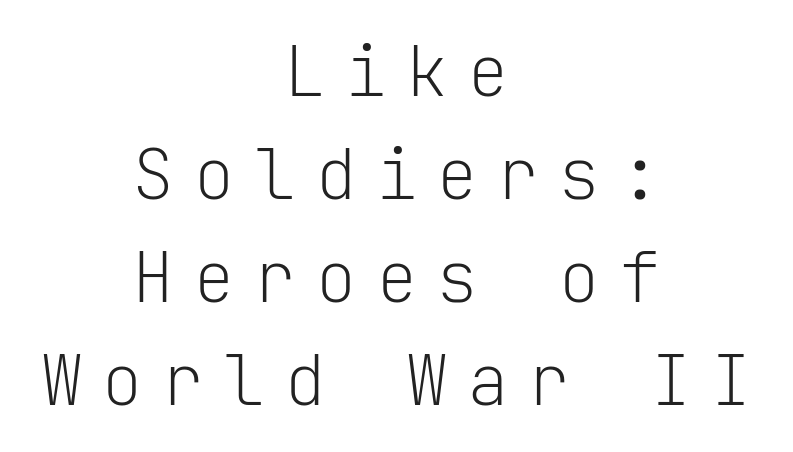
The words here are not underlined. Ordinary non-slanted type is in use. You could count columns in this text — the font is strictly monospaced. The vertical gap from one line to the next is medium. What kind of face is this? One without serifs — a sans.
